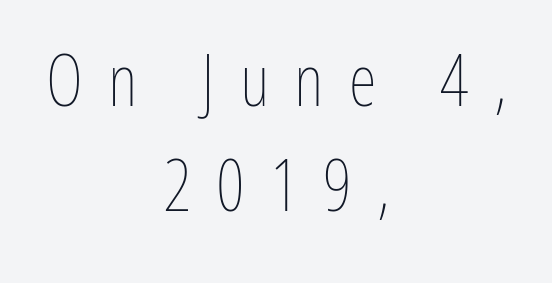
Lines of text with bare space underneath. Each new line begins a customary step beneath the previous one. This is not heavy type; no bold has been used. Display-style spreading of the glyphs; the letterfit is very open. These lines stack symmetrically, like a column narrowing and widening about its center.
